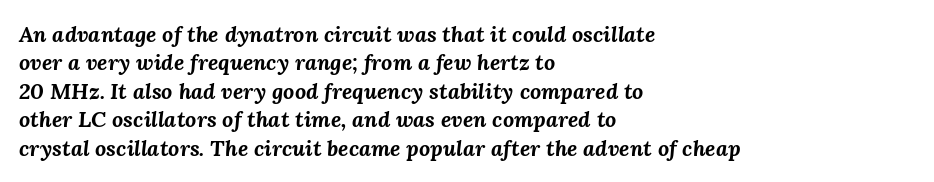
The text carries the slant typical of an italic or oblique font. What stands out about the letter spacing? Nothing — it is the standard amount. Each line starts at the same left margin while the right side varies. Anything drawn beneath the words? Only blank space. Is there much room between lines? A standard amount, neither cramped nor airy.
